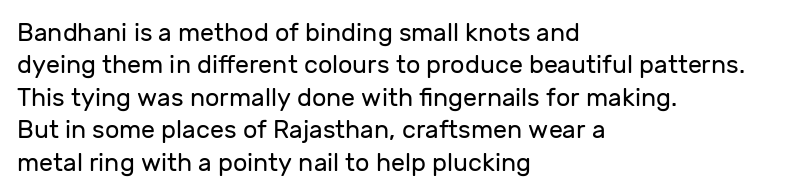
The words here are not underlined. Whoever set this chose a conventional vertical rhythm. Honestly, the letter spacing is just normal — you wouldn't notice it. Tall strokes in this sample are plumb rather than angled. Compared with a centered layout, this one pins lines to the left instead. The weight tops out at a normal text grade.
